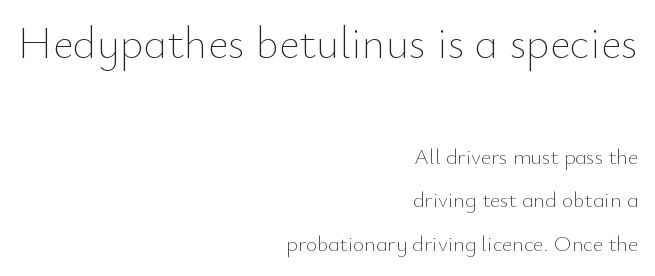
{"italic": "no", "bold": "no", "weight": "thin", "width": "normal", "stroke_contrast": "low", "x_height": "small", "monospaced": "no", "underline": "no", "align": "right", "line_spacing": "loose", "line_spacing_ratio": 1.99, "letter_spacing": "normal", "letter_spacing_em": 0.0, "larger_block": "first", "size_ratio": 2.05, "glyph_px": 45}
